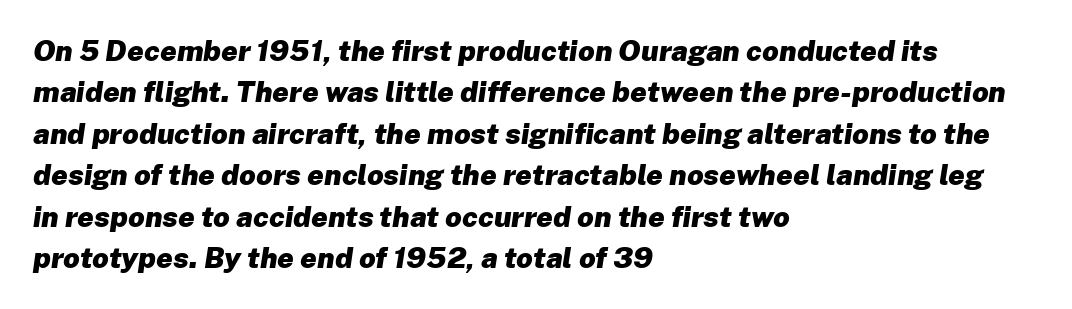
{"italic": "yes", "lean": "right", "slant_degrees": 8, "bold": "yes", "weight": "heavy", "width": "normal", "stroke_contrast": "low", "x_height": "medium", "monospaced": "no", "underline": "no", "align": "left", "line_spacing": "normal", "line_spacing_ratio": 1.43, "letter_spacing": "normal", "letter_spacing_em": 0.0, "glyph_px": 29}
